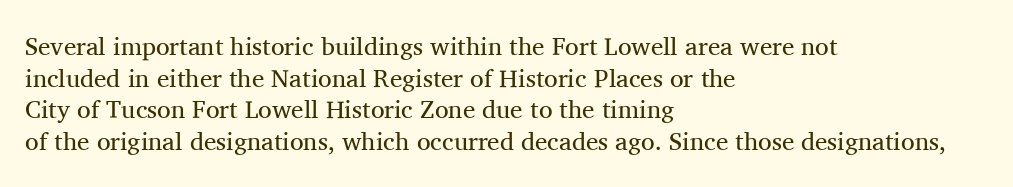
{"italic": "no", "bold": "no", "underline": "no", "align": "left", "line_spacing": "normal", "line_spacing_ratio": 1.27, "letter_spacing": "normal", "letter_spacing_em": 0.0, "glyph_px": 25}
